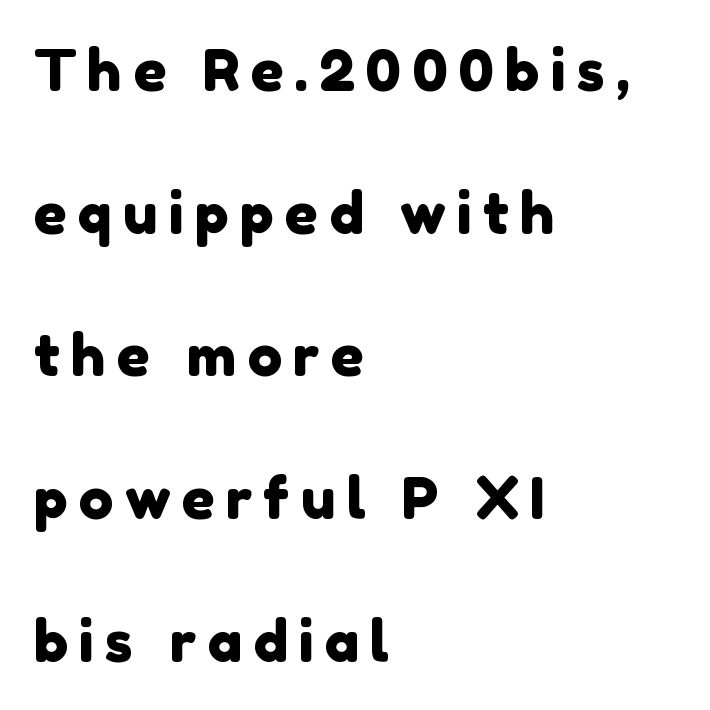
Q: Is the typeface a serif or a sans-serif typeface? A: Sans-serif.
Q: Is the text underlined? A: No.
Q: How is the paragraph aligned? A: Left-aligned.
Q: Is the spacing between lines tight, normal or loose? A: Loose.
Q: Width (condensed, normal, or wide)? A: Normal.
Q: x-height? A: Medium.
Q: Monospaced? A: No.
